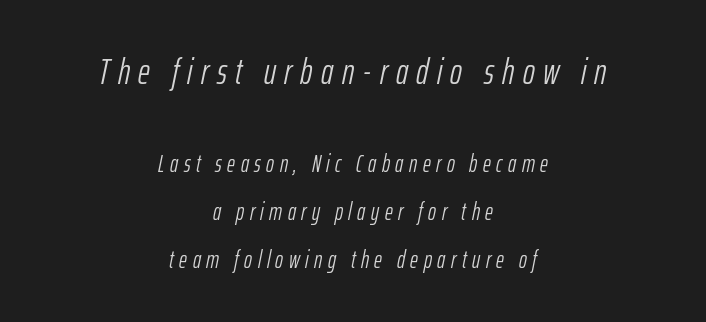
{"italic": "yes", "lean": "right", "slant_degrees": 12, "bold": "no", "weight": "light", "width": "condensed", "stroke_contrast": "low", "x_height": "medium", "monospaced": "no", "underline": "no", "align": "center", "line_spacing": "loose", "line_spacing_ratio": 2.0, "letter_spacing": "wide", "letter_spacing_em": 0.23, "larger_block": "first", "size_ratio": 1.5, "glyph_px": 36}
